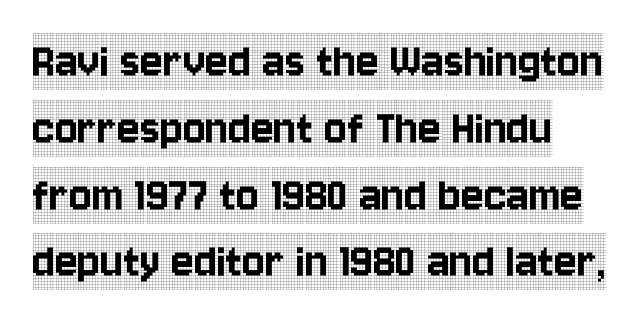
Q: Is the text italic (slanted)? A: No, it is upright.
Q: Is the typeface a serif or a sans-serif typeface? A: Serif.
Q: Is the text underlined? A: No.
Q: Is the spacing between letters normal or unusually wide? A: Normal.
Q: Is the spacing between lines tight, normal or loose? A: Normal.
Q: Width (condensed, normal, or wide)? A: Condensed.
Q: x-height? A: Large.
Q: Monospaced? A: No.
